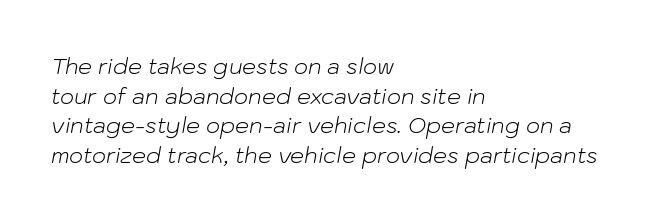
The image shows 22 px text type, italic (leaning right); set left-aligned, normal line spacing (1.35x), normal letter spacing, not underlined.
